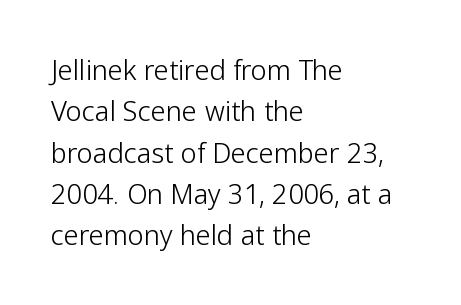
Q: Is the text bold? A: No.
Q: Is the text italic (slanted)? A: No, it is upright.
Q: Is the text underlined? A: No.
Q: How is the paragraph aligned? A: Left-aligned.
Q: Is the spacing between letters normal or unusually wide? A: Normal.
Q: Is the spacing between lines tight, normal or loose? A: Normal.
